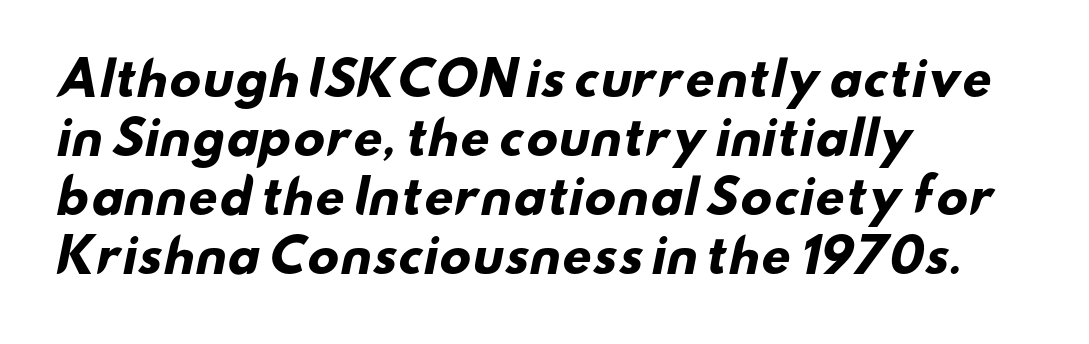
The image shows 46 px heavy, wide sans-serif type; set left-aligned, normal line spacing (1.28x), normal letter spacing, not underlined; low stroke contrast and a small x-height.
